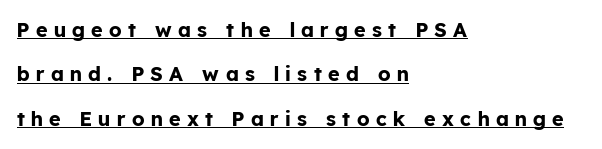
The image shows 20 px bold type, upright; set left-aligned, loose line spacing (2.22x), unusually wide letter spacing (+0.32 em), underlined.
